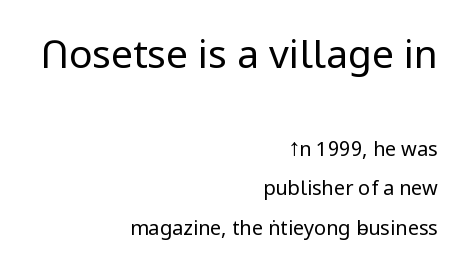
The image shows 39 px regular-weight sans-serif type, upright; set right-aligned, loose line spacing (1.97x), normal letter spacing, not underlined; the first (top) block is 1.95x larger; low stroke contrast and a medium x-height.
